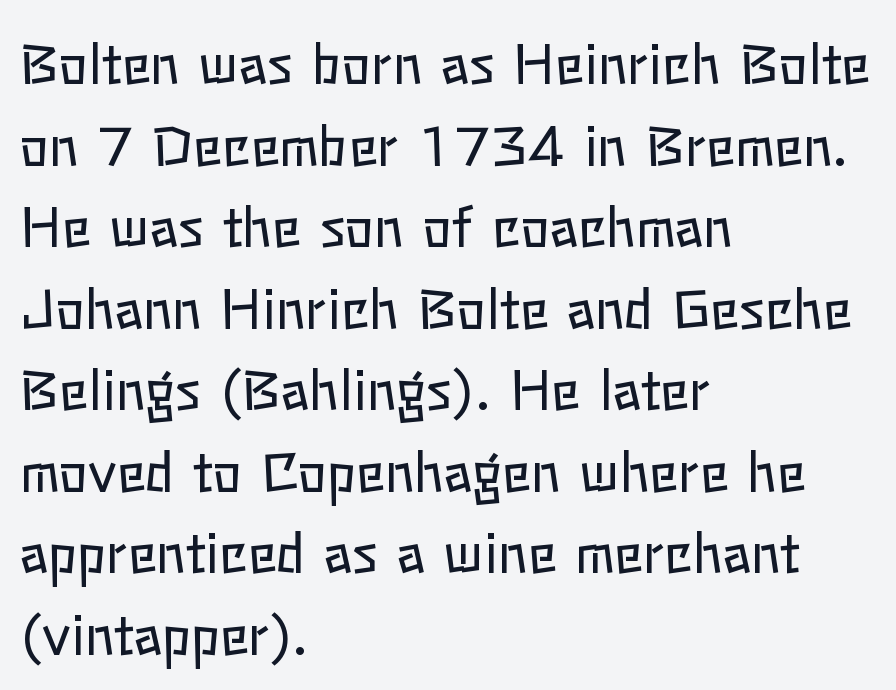
The image shows 54 px regular-weight type, upright; set left-aligned, normal line spacing (1.51x), normal letter spacing, not underlined; low stroke contrast and a medium x-height.
